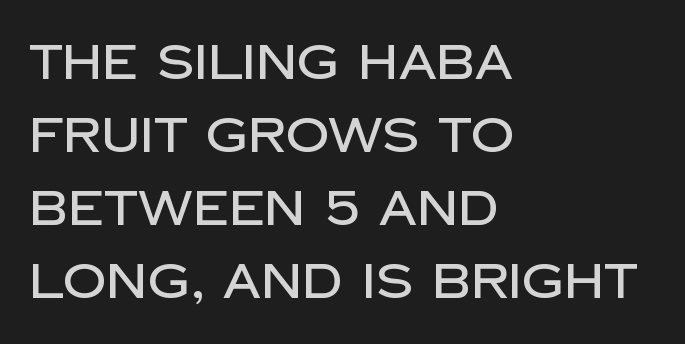
The image shows 48 px sans-serif type, upright; set left-aligned, normal line spacing (1.52x), normal letter spacing, not underlined; low stroke contrast and a large x-height.
